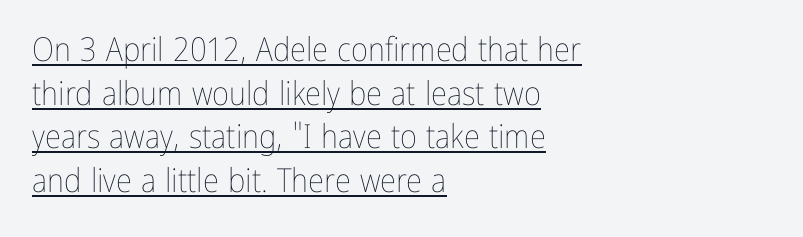
Q: Is the text bold? A: No.
Q: Is the text italic (slanted)? A: No, it is upright.
Q: Is the text underlined? A: Yes.
Q: How is the paragraph aligned? A: Left-aligned.
Q: Is the spacing between letters normal or unusually wide? A: Normal.
Q: Is the spacing between lines tight, normal or loose? A: Normal.
Q: Width (condensed, normal, or wide)? A: Condensed.
Q: Stroke contrast? A: Low.
Q: x-height? A: Medium.
Q: Monospaced? A: No.
